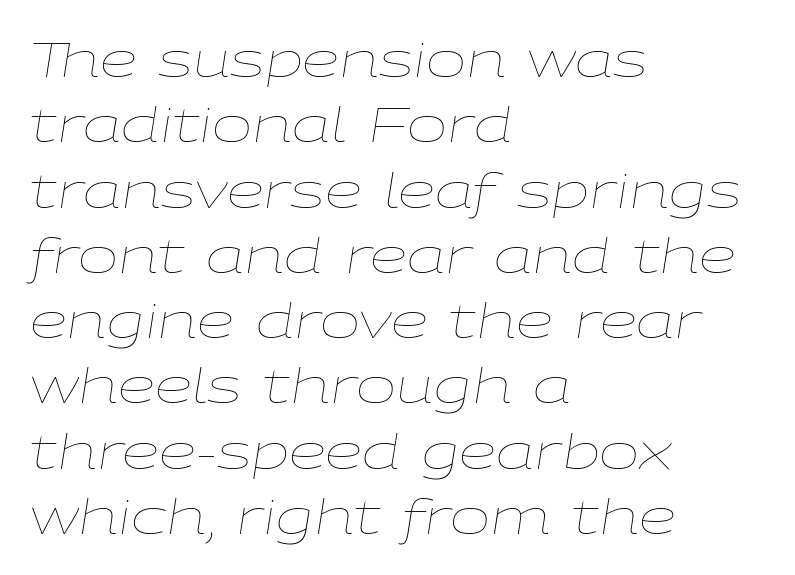
Q: Is the text bold? A: No.
Q: Is the text italic (slanted)? A: Yes, it leans right by about 9 degrees.
Q: Is the text underlined? A: No.
Q: How is the paragraph aligned? A: Left-aligned.
Q: Is the spacing between letters normal or unusually wide? A: Normal.
Q: Is the spacing between lines tight, normal or loose? A: Normal.
Q: Width (condensed, normal, or wide)? A: Wide.
Q: Stroke contrast? A: Low.
Q: x-height? A: Medium.
Q: Monospaced? A: No.
